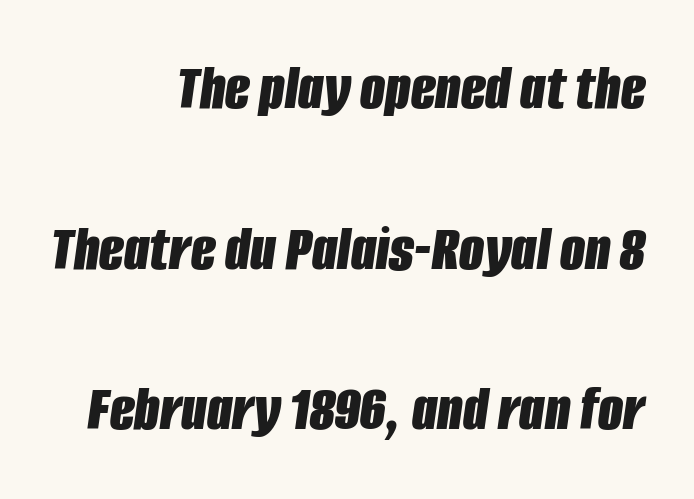
{"italic": "yes", "lean": "right", "slant_degrees": 8, "bold": "yes", "weight": "bold", "width": "condensed", "stroke_contrast": "low", "x_height": "large", "monospaced": "no", "underline": "no", "align": "right", "line_spacing": "loose", "line_spacing_ratio": 2.47, "letter_spacing": "normal", "letter_spacing_em": 0.0, "glyph_px": 65}
